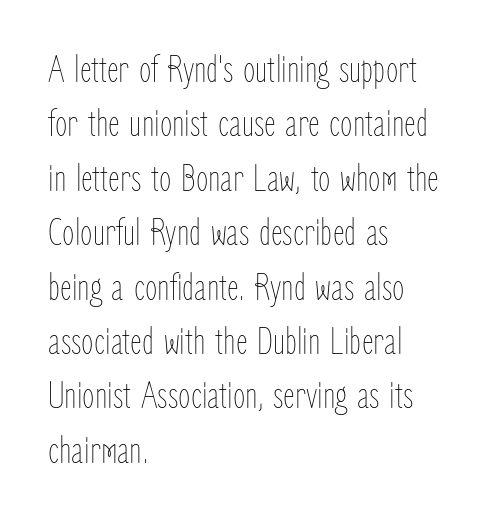
The image shows 40 px thin, condensed type, upright; set left-aligned, normal line spacing (1.36x), normal letter spacing, not underlined; low stroke contrast and a medium x-height.
